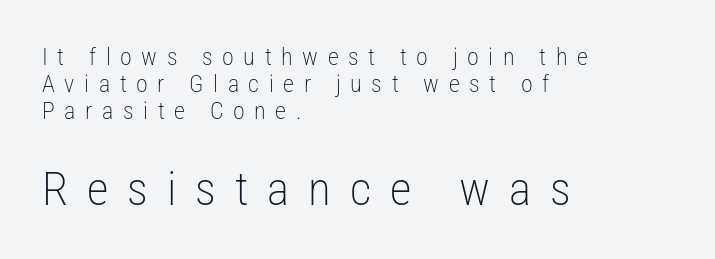
Q: Is the text bold? A: No.
Q: Is the text italic (slanted)? A: No, it is upright.
Q: Is the typeface a serif or a sans-serif typeface? A: Sans-serif.
Q: Is the text underlined? A: No.
Q: How is the paragraph aligned? A: Left-aligned.
Q: Is the spacing between letters normal or unusually wide? A: Unusually wide.
Q: Is the spacing between lines tight, normal or loose? A: Tight.
Q: Which block of text is set in a larger size, the first (top) or the second (bottom)? A: The second (bottom) one.
Q: Width (condensed, normal, or wide)? A: Condensed.
Q: Stroke contrast? A: Low.
Q: x-height? A: Medium.
Q: Monospaced? A: No.
